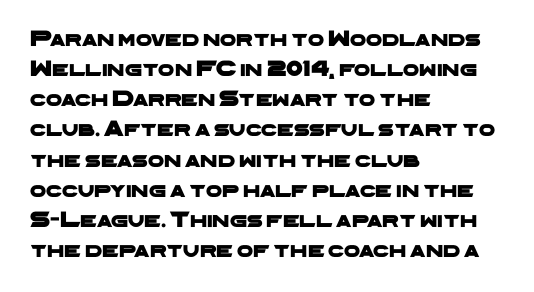
The image shows 23 px text type; set left-aligned, normal line spacing (1.31x), normal letter spacing, not underlined.
